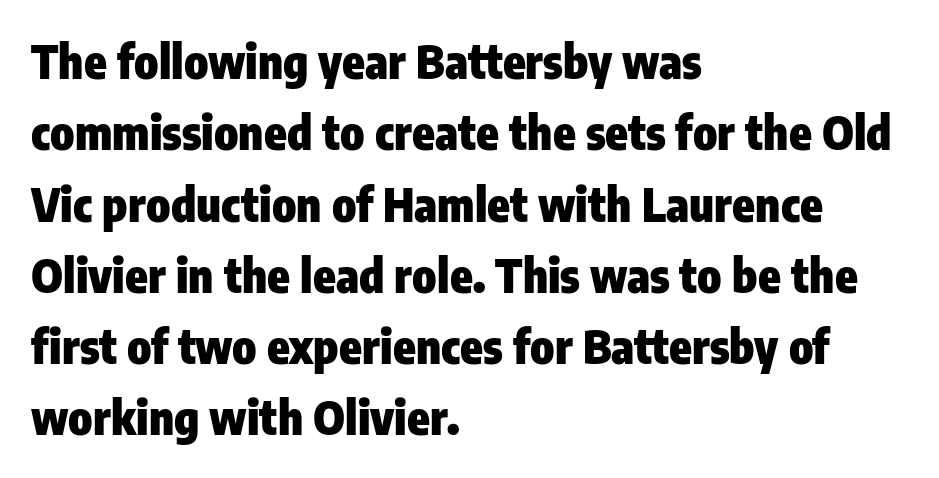
This sample has the flowing, uneven cadence of proportional lettering. Descenders are the only things crossing below the line. Typeset ragged right — the left edge is the straight one. In terms of letterform style, serifs are entirely absent.
